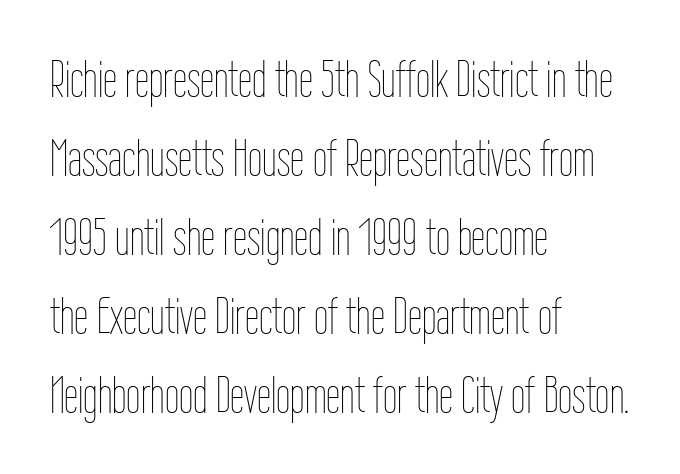
The image shows 51 px thin, condensed type, upright; set left-aligned, normal line spacing (1.55x), normal letter spacing, not underlined; low stroke contrast and a medium x-height.
